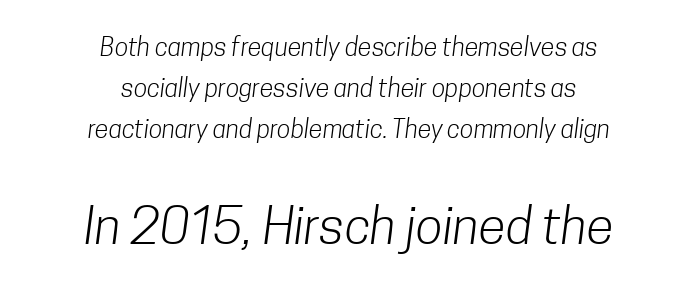
Size hierarchy here favors the trailing block over the leading one. Quick note: underline off. Layout note: lines centered. This sample uses plain, unmodified letter spacing. Weight: in the light-to-regular range.
